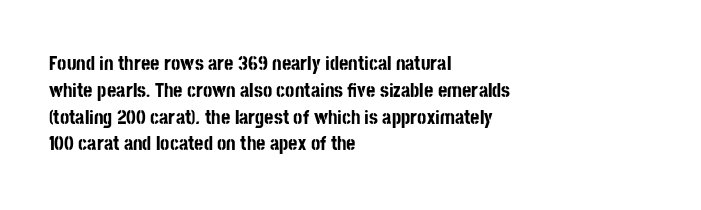
Q: Is the text bold? A: Yes.
Q: Is the text italic (slanted)? A: No, it is upright.
Q: Is the text underlined? A: No.
Q: How is the paragraph aligned? A: Left-aligned.
Q: Is the spacing between letters normal or unusually wide? A: Normal.
Q: Is the spacing between lines tight, normal or loose? A: Normal.
